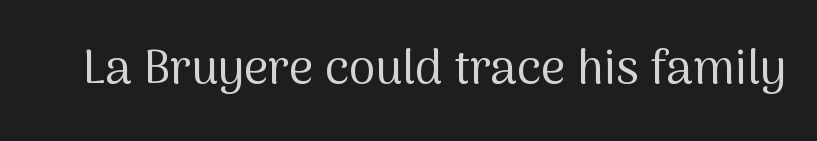
Q: Is the text bold? A: No.
Q: Is the text italic (slanted)? A: No, it is upright.
Q: Is the typeface a serif or a sans-serif typeface? A: Sans-serif.
Q: Is the text underlined? A: No.
Q: Is the spacing between letters normal or unusually wide? A: Normal.
Q: Width (condensed, normal, or wide)? A: Normal.
Q: Stroke contrast? A: Medium.
Q: x-height? A: Medium.
Q: Monospaced? A: No.
